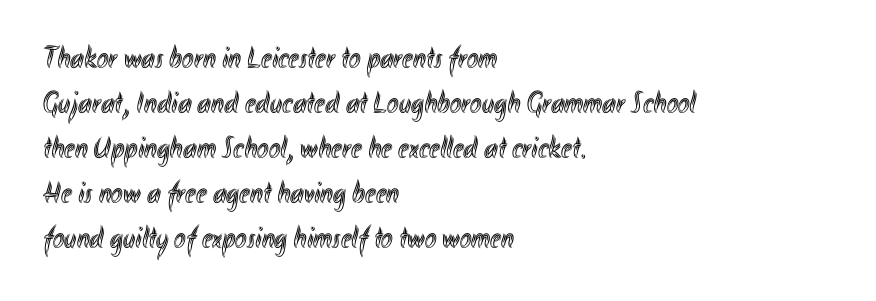
{"width": "condensed", "x_height": "small", "monospaced": "no", "underline": "no", "align": "left", "line_spacing": "normal", "line_spacing_ratio": 1.45, "letter_spacing": "normal", "letter_spacing_em": 0.0, "glyph_px": 31}
